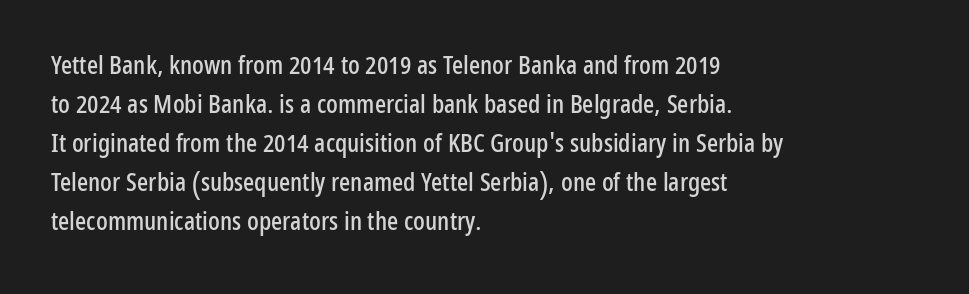
Q: Is the text italic (slanted)? A: No, it is upright.
Q: Is the text underlined? A: No.
Q: How is the paragraph aligned? A: Left-aligned.
Q: Is the spacing between letters normal or unusually wide? A: Normal.
Q: Is the spacing between lines tight, normal or loose? A: Normal.
